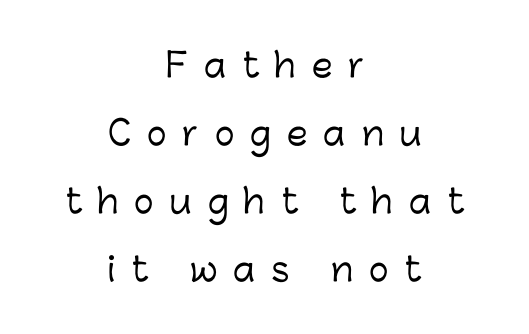
Students, note that the glyphs here are deliberately spaced far apart. Every character sits straight up, as roman type does. The space directly below the letters is spotless. Spacing verdict: proportional, widths tailored to each character. Interline gaps are noticeably wide in this sample. Examine the stroke ends and you'll find no serifs.
